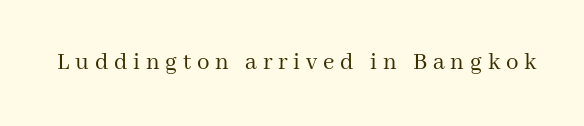
The image shows 25 px text type, upright; set unusually wide letter spacing (+0.23 em), not underlined.
